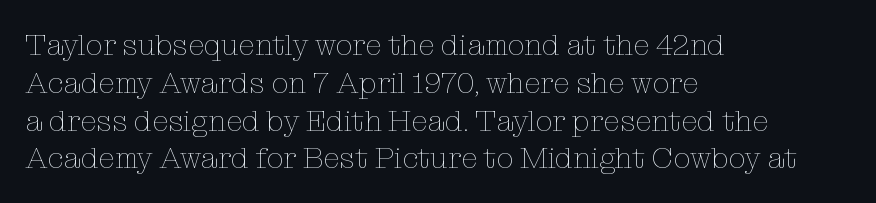
The baseline area is clear. Stroke mass is kept to a normal reading level or below. Unlike italic type, these characters show no tilt at all. Compared with typical paragraphs, the rows here are spaced about the same. This sample is left-justified, so line endings fall wherever the words run out.
